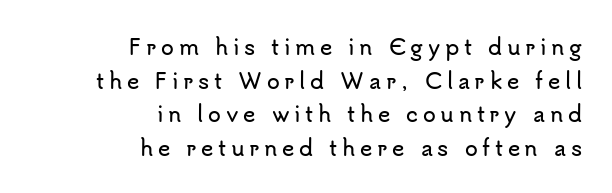
These lines are set flush right with a ragged left edge. This is roman type, the default non-slanted kind. Loose tracking; the words dissolve into strings of separated letters. These lines sit exactly where default settings would place them.
